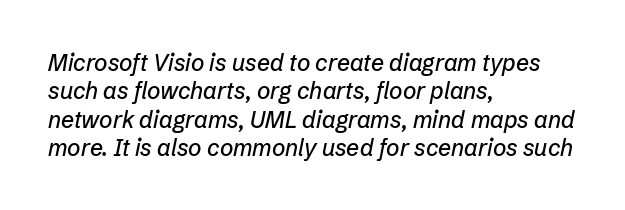
The image shows 23 px text type, italic (leaning right); set left-aligned, line spacing 1.23x, normal letter spacing, not underlined.
